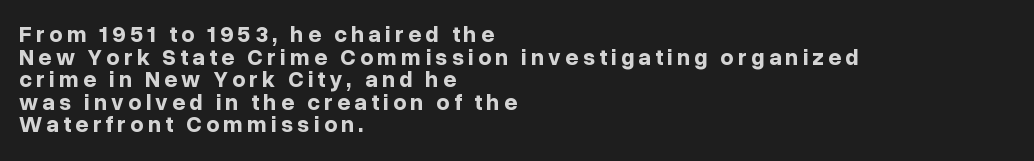
The image shows 23 px bold type, upright; set left-aligned, tight line spacing (0.98x), not underlined.
